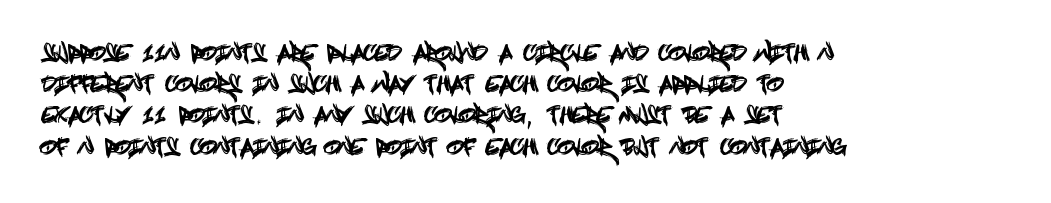
You could call the tracking neutral — neither tight nor loose. Descenders hang freely into open space. Vertical spacing — default. The compositor pushed each line to the left boundary.
